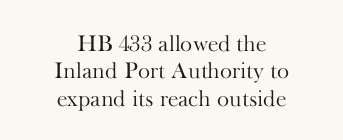
Quick note: underline off. The letters sit at their default tracking, neither squeezed nor spread. The rendering positions every line midway between the sides. Each stroke keeps to a modest, everyday thickness or less. Every character sits straight up, as roman type does.
